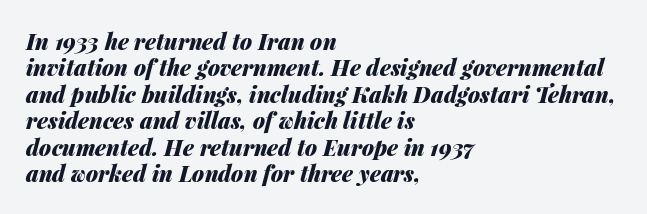
The image shows 22 px bold type, italic (leaning right); set left-aligned, line spacing 1.2x, normal letter spacing, not underlined.
